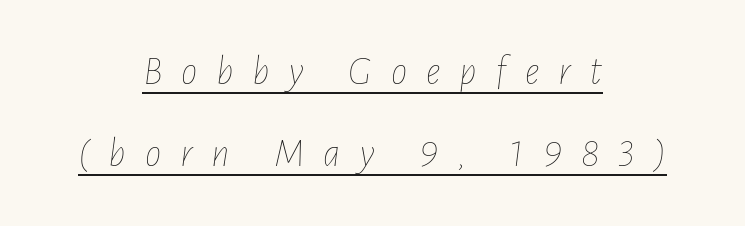
The image shows 41 px thin, condensed type, italic (leaning right); set centered, loose line spacing (2.0x), unusually wide letter spacing (+0.46 em), underlined; low stroke contrast and a medium x-height.
